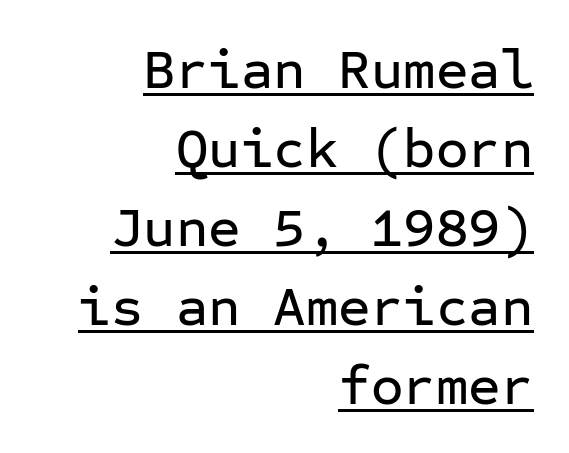
The image shows 56 px sans-serif type, upright, monospaced; set right-aligned, normal line spacing (1.41x), normal letter spacing, underlined; low stroke contrast and a medium x-height.
